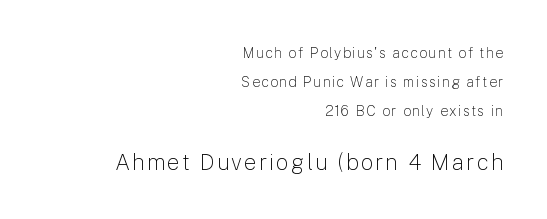
Q: Is the text bold? A: No.
Q: Is the text italic (slanted)? A: No, it is upright.
Q: Is the text underlined? A: No.
Q: How is the paragraph aligned? A: Right-aligned.
Q: Is the spacing between lines tight, normal or loose? A: Loose.
Q: Which block of text is set in a larger size, the first (top) or the second (bottom)? A: The second (bottom) one.
